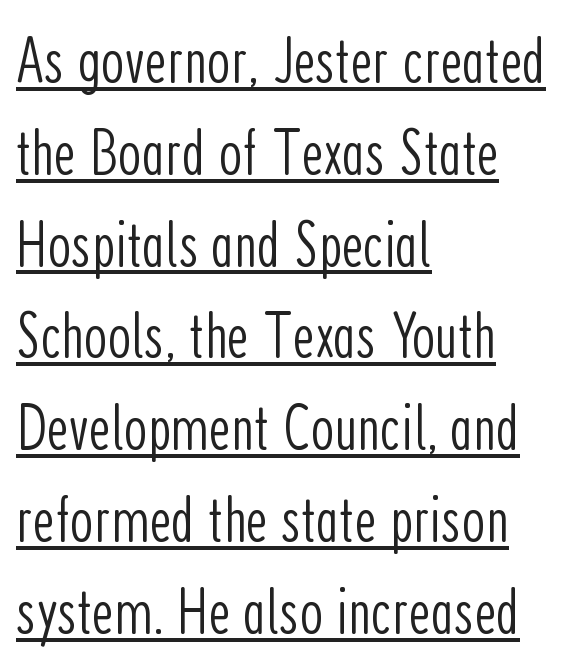
{"serif": "no", "italic": "no", "bold": "no", "weight": "light", "width": "condensed", "stroke_contrast": "low", "x_height": "medium", "monospaced": "no", "underline": "yes", "align": "left", "line_spacing": "normal", "line_spacing_ratio": 1.37, "letter_spacing": "normal", "letter_spacing_em": 0.0, "glyph_px": 67}
